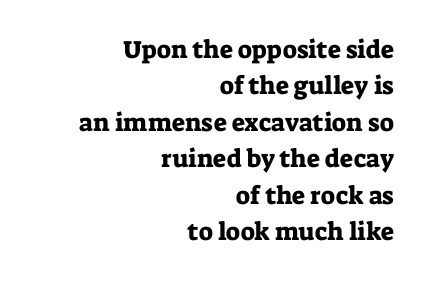
The image shows 25 px text type, upright; set right-aligned, normal line spacing (1.46x), normal letter spacing, not underlined.
